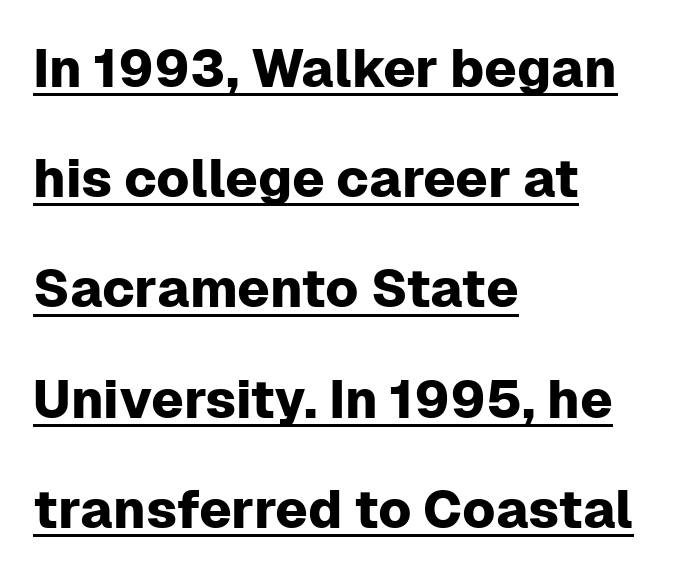
The image shows 53 px sans-serif type, upright; set left-aligned, loose line spacing (2.08x), normal letter spacing, underlined; low stroke contrast and a medium x-height.
